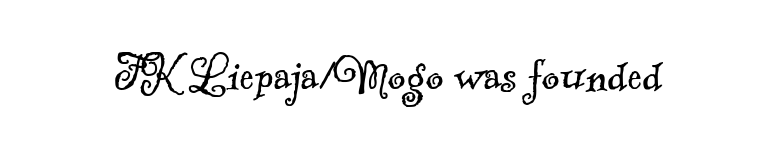
Q: Is the text bold? A: No.
Q: Is the typeface a serif or a sans-serif typeface? A: Serif.
Q: Is the text underlined? A: No.
Q: Is the spacing between letters normal or unusually wide? A: Normal.
Q: Width (condensed, normal, or wide)? A: Normal.
Q: x-height? A: Small.
Q: Monospaced? A: No.
